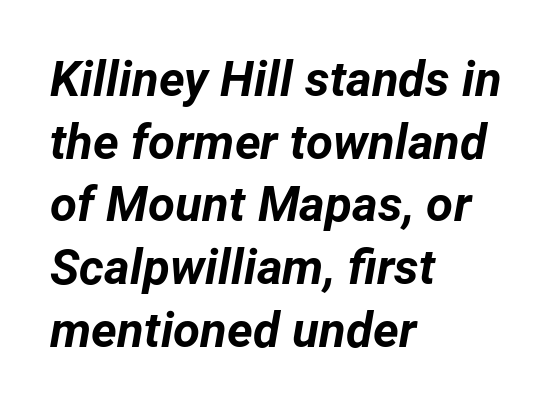
Q: Is the text bold? A: Yes.
Q: Is the text italic (slanted)? A: Yes, it leans right by about 12 degrees.
Q: Is the text underlined? A: No.
Q: How is the paragraph aligned? A: Left-aligned.
Q: Is the spacing between letters normal or unusually wide? A: Normal.
Q: Is the spacing between lines tight, normal or loose? A: Normal.
Q: Width (condensed, normal, or wide)? A: Normal.
Q: Stroke contrast? A: Low.
Q: x-height? A: Medium.
Q: Monospaced? A: No.
